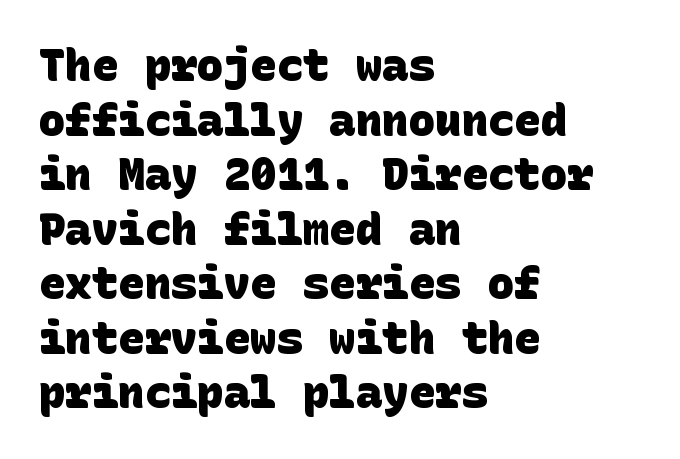
Q: Is the text bold? A: Yes.
Q: Is the typeface a serif or a sans-serif typeface? A: Sans-serif.
Q: Is the text underlined? A: No.
Q: How is the paragraph aligned? A: Left-aligned.
Q: Is the spacing between letters normal or unusually wide? A: Normal.
Q: Width (condensed, normal, or wide)? A: Normal.
Q: Stroke contrast? A: Low.
Q: x-height? A: Large.
